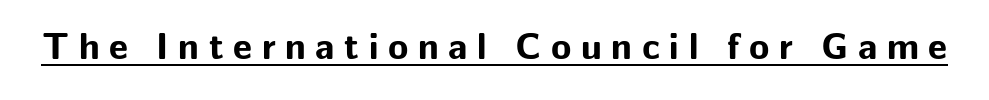
The image shows 37 px bold sans-serif type, upright; set unusually wide letter spacing (+0.26 em), underlined; low stroke contrast and a medium x-height.
